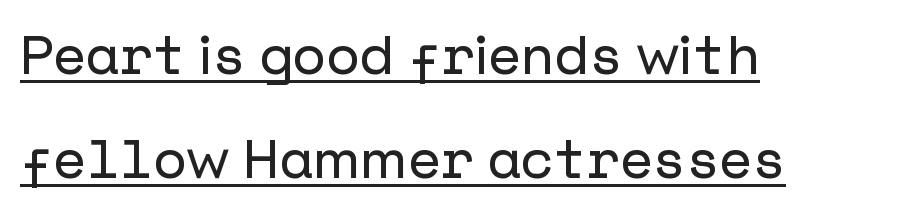
Q: Is the text italic (slanted)? A: No, it is upright.
Q: Is the typeface a serif or a sans-serif typeface? A: Sans-serif.
Q: Is the text underlined? A: Yes.
Q: How is the paragraph aligned? A: Left-aligned.
Q: Is the spacing between letters normal or unusually wide? A: Normal.
Q: Is the spacing between lines tight, normal or loose? A: Loose.
Q: Width (condensed, normal, or wide)? A: Normal.
Q: Stroke contrast? A: Low.
Q: x-height? A: Medium.
